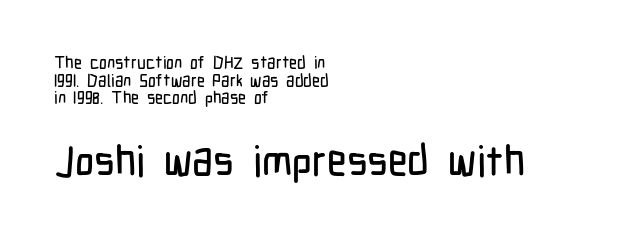
Q: Is the text italic (slanted)? A: No, it is upright.
Q: Is the typeface a serif or a sans-serif typeface? A: Sans-serif.
Q: Is the text underlined? A: No.
Q: How is the paragraph aligned? A: Left-aligned.
Q: Is the spacing between letters normal or unusually wide? A: Normal.
Q: Is the spacing between lines tight, normal or loose? A: Tight.
Q: Which block of text is set in a larger size, the first (top) or the second (bottom)? A: The second (bottom) one.
Q: Width (condensed, normal, or wide)? A: Condensed.
Q: Stroke contrast? A: Low.
Q: x-height? A: Medium.
Q: Monospaced? A: No.
